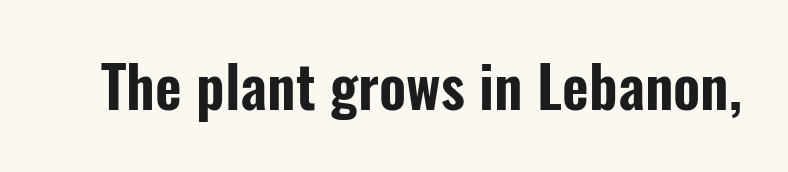
The specimen reads as upright at a glance. Words appear dense and cohesive because spacing is normal. A bare baseline throughout the passage. Proportional: the letters do not fall into vertical columns. A typesetter would label this face a sans.
